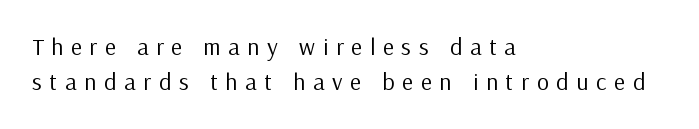
The image shows 24 px text type, upright; set left-aligned, normal line spacing (1.44x), unusually wide letter spacing (+0.32 em), not underlined.
